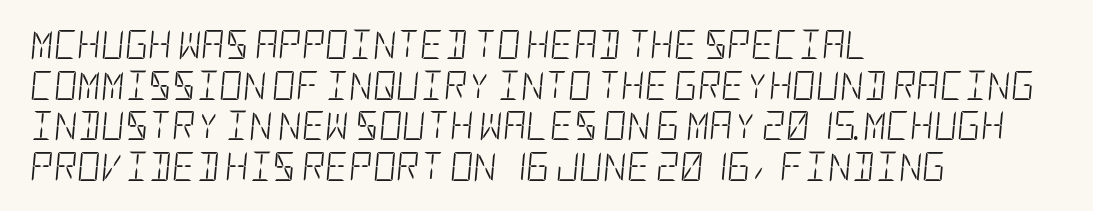
The strokes carry an ordinary text weight at most. Every row of glyphs begins at an identical x-position on the left. Notice how descenders clear the ascenders below comfortably — that's standard leading. Descender tails drop into unmarked territory.
